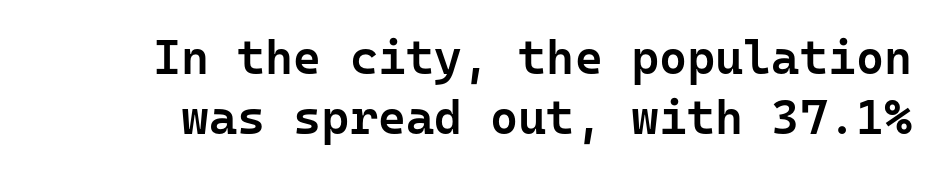
Q: Is the text bold? A: Semi-bold.
Q: Is the text italic (slanted)? A: No, it is upright.
Q: Is the typeface a serif or a sans-serif typeface? A: Sans-serif.
Q: Is the text underlined? A: No.
Q: Is the spacing between letters normal or unusually wide? A: Normal.
Q: Width (condensed, normal, or wide)? A: Normal.
Q: Stroke contrast? A: Low.
Q: x-height? A: Medium.
Q: Monospaced? A: Yes.
